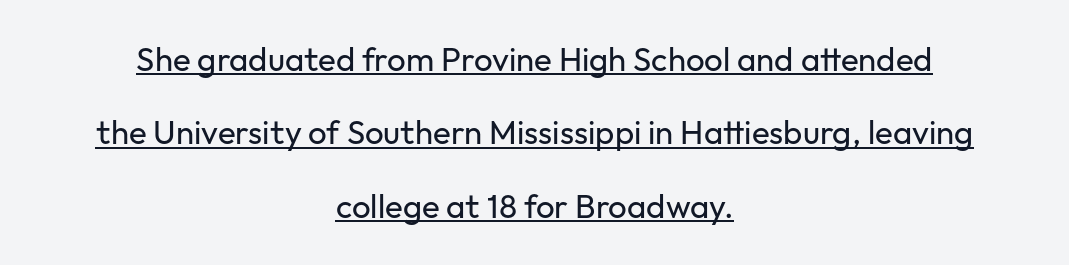
The image shows 33 px regular-weight sans-serif type, upright; set centered, loose line spacing (2.22x), normal letter spacing, underlined; low stroke contrast and a medium x-height.
